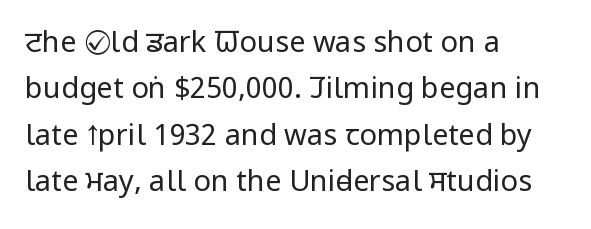
Underline: absent. You could not count columns in this text — the font is proportionally spaced. You can tell it's not italic because the verticals are truly vertical. Spacing between characters is what you'd get straight out of the box.
